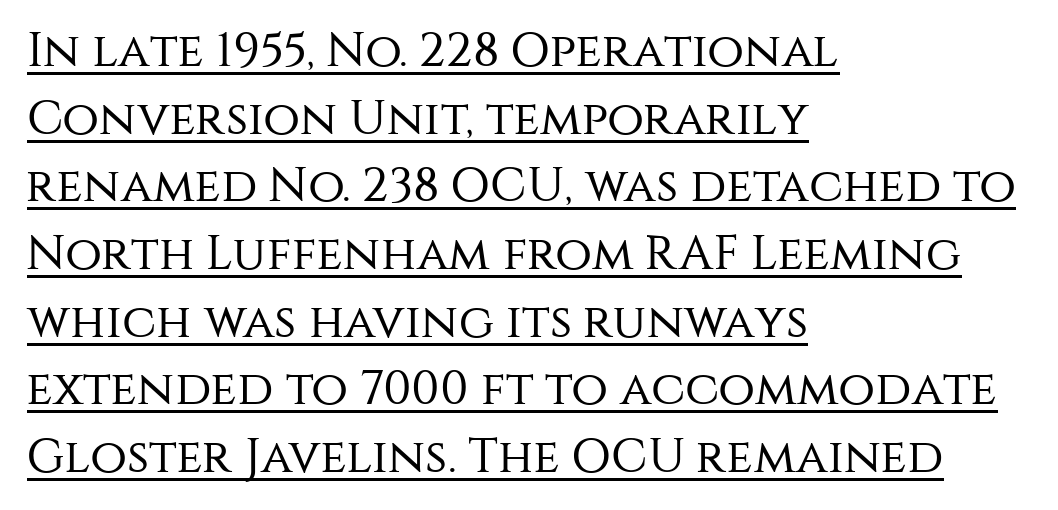
Q: Is the text bold? A: No.
Q: Is the text italic (slanted)? A: No, it is upright.
Q: Is the typeface a serif or a sans-serif typeface? A: Sans-serif.
Q: Is the text underlined? A: Yes.
Q: How is the paragraph aligned? A: Left-aligned.
Q: Is the spacing between letters normal or unusually wide? A: Normal.
Q: Is the spacing between lines tight, normal or loose? A: Normal.
Q: Width (condensed, normal, or wide)? A: Normal.
Q: Stroke contrast? A: Medium.
Q: x-height? A: Large.
Q: Monospaced? A: No.
